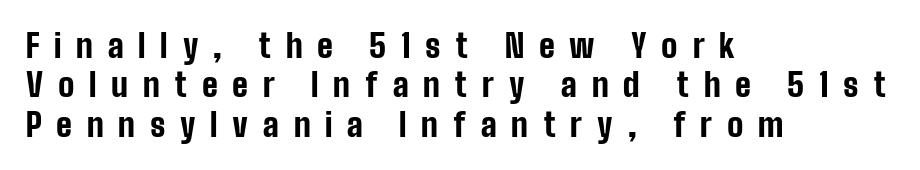
The image shows 32 px bold, condensed sans-serif type, upright; set left-aligned, line spacing 1.23x, unusually wide letter spacing (+0.46 em), not underlined; low stroke contrast and a medium x-height.
